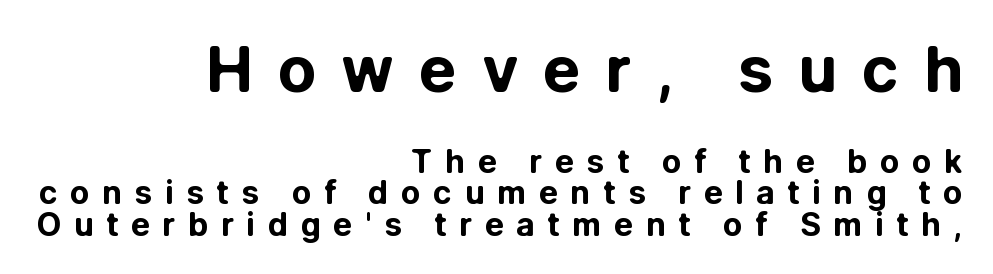
This rendering features lettering with no underline. The glyphs in this specimen are sans serif. Strokes here are thick enough to call this a true bold. Spacing verdict: proportional, widths tailored to each character. Visually, the top section dominates because its glyphs are scaled up.
